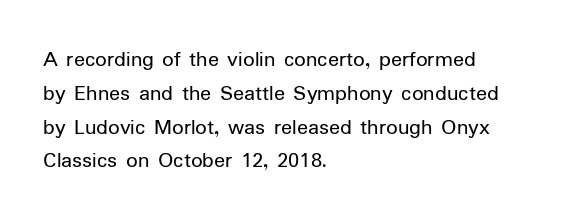
The image shows 23 px text type, upright; set left-aligned, normal line spacing (1.47x), normal letter spacing, not underlined.
